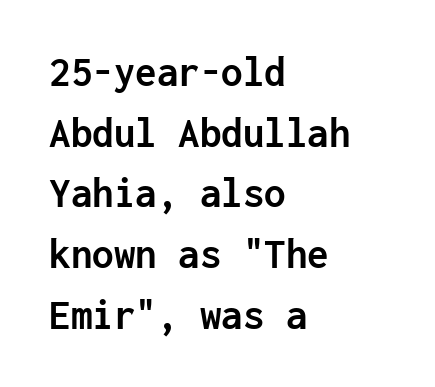
{"serif": "no", "italic": "no", "bold": "yes", "weight": "semibold", "width": "normal", "stroke_contrast": "low", "x_height": "medium", "monospaced": "yes", "underline": "no", "align": "left", "line_spacing": "normal", "line_spacing_ratio": 1.41, "letter_spacing": "normal", "letter_spacing_em": 0.0, "glyph_px": 43}
